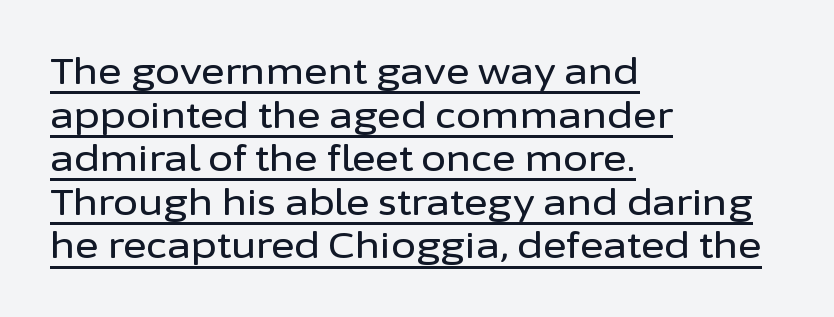
{"serif": "no", "italic": "no", "width": "normal", "stroke_contrast": "low", "x_height": "medium", "monospaced": "no", "underline": "yes", "align": "left", "line_spacing_ratio": 1.21, "letter_spacing": "normal", "letter_spacing_em": 0.0, "glyph_px": 36}
